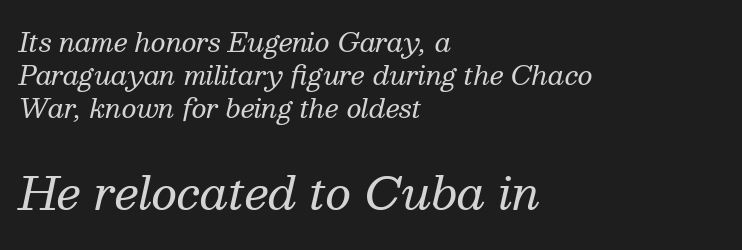
Bigger letters appear in the bottom chunk; the top chunk is reduced. Old-style or modern, the face here clearly has serifs. Short note: letters normally spaced. Italic? Definitely — the glyphs are oblique. Line spacing here is normal. The rag falls on the right side of this text block.
